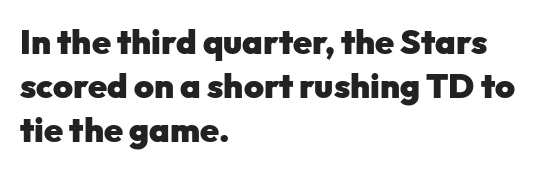
Every character sits straight up, as roman type does. Varying glyph widths throughout — classic text-font behaviour. Nope, no serifs anywhere on these letters. Which margin do the lines hug? The left one — the right edge is uneven.
